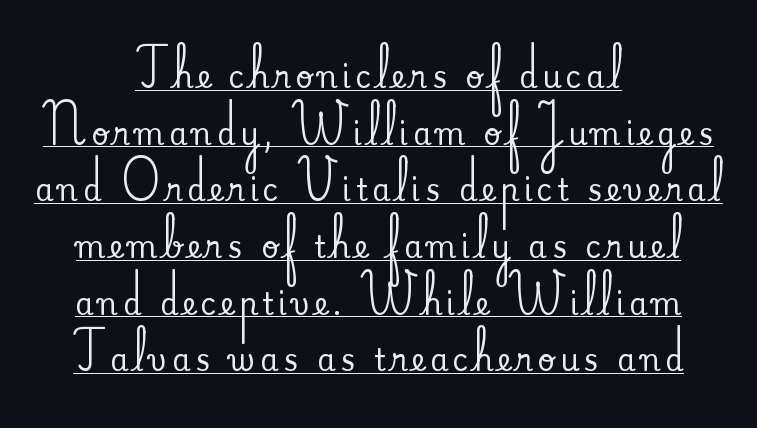
{"serif": "yes", "italic": "no", "width": "normal", "stroke_contrast": "medium", "x_height": "small", "monospaced": "no", "underline": "yes", "align": "center", "line_spacing_ratio": 1.89, "glyph_px": 30}
